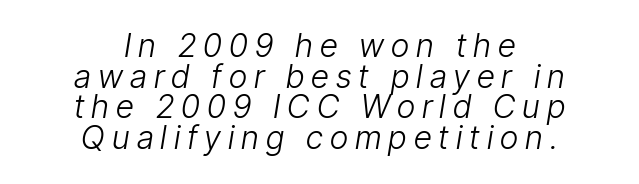
The passage shown stacks its lines with hardly any gap. Horizontal alignment here is central, giving a formal, balanced look. This rendering features lettering with no underline. A typesetter would call this proportional, since set widths differ per character.
